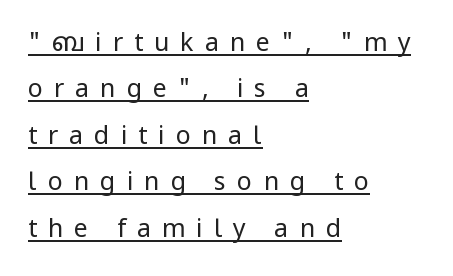
{"italic": "no", "bold": "no", "underline": "yes", "align": "left", "line_spacing_ratio": 1.86, "letter_spacing": "wide", "letter_spacing_em": 0.44, "glyph_px": 25}
